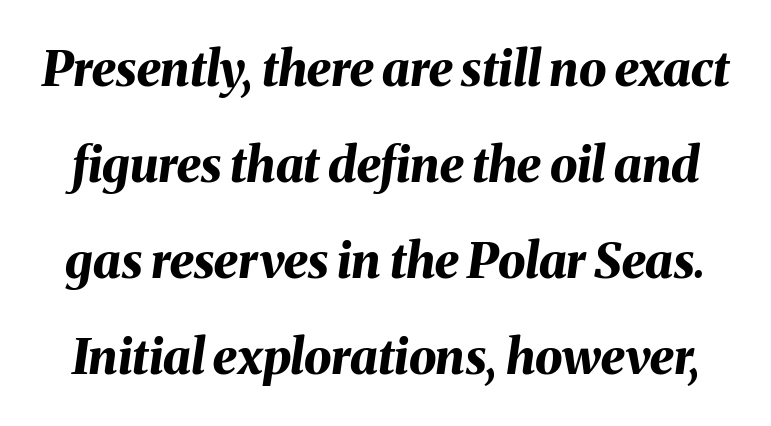
On the weight axis this lands at bold, roughly 700. It's the slanting kind of type. Interline gaps are noticeably wide in this sample. Think of a printed novel: that variable character pitch is what you see here. Each row of text sits above clean, open space. Honestly, the letter spacing is just normal — you wouldn't notice it.
